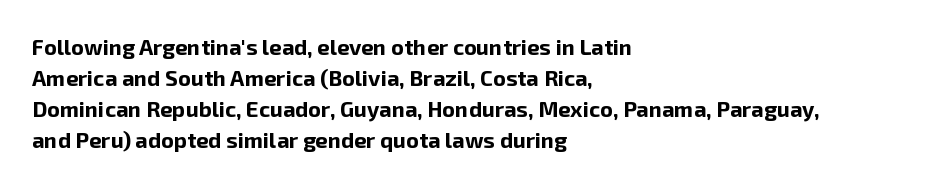
The image shows 22 px bold type, upright; set left-aligned, normal line spacing (1.41x), normal letter spacing, not underlined.
